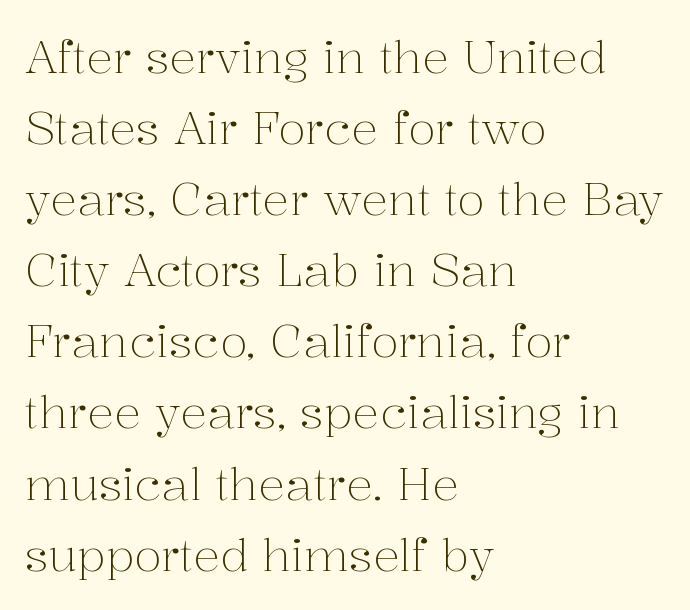
Q: Is the text bold? A: No.
Q: Is the text italic (slanted)? A: No, it is upright.
Q: Is the typeface a serif or a sans-serif typeface? A: Serif.
Q: Is the text underlined? A: No.
Q: How is the paragraph aligned? A: Left-aligned.
Q: Is the spacing between letters normal or unusually wide? A: Normal.
Q: Is the spacing between lines tight, normal or loose? A: Normal.
Q: Width (condensed, normal, or wide)? A: Normal.
Q: Stroke contrast? A: Medium.
Q: x-height? A: Medium.
Q: Monospaced? A: No.
